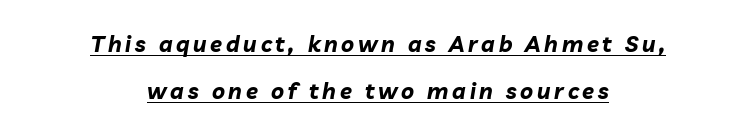
{"italic": "yes", "lean": "right", "slant_degrees": 10, "bold": "yes", "underline": "yes", "align": "center", "line_spacing": "loose", "line_spacing_ratio": 2.15, "glyph_px": 22}
